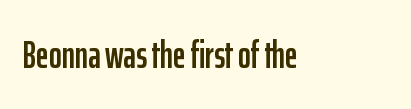
{"serif": "no", "italic": "no", "width": "condensed", "stroke_contrast": "low", "x_height": "medium", "monospaced": "no", "underline": "no", "letter_spacing": "normal", "letter_spacing_em": 0.0, "glyph_px": 39}
